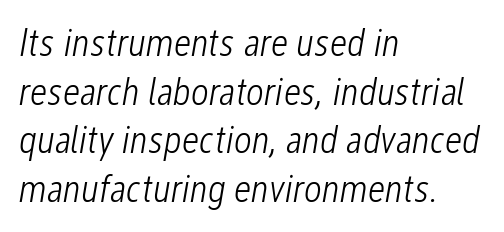
Q: Is the text bold? A: No.
Q: Is the text italic (slanted)? A: Yes, it leans right by about 12 degrees.
Q: Is the text underlined? A: No.
Q: How is the paragraph aligned? A: Left-aligned.
Q: Is the spacing between letters normal or unusually wide? A: Normal.
Q: Is the spacing between lines tight, normal or loose? A: Normal.
Q: Width (condensed, normal, or wide)? A: Condensed.
Q: Stroke contrast? A: Low.
Q: x-height? A: Medium.
Q: Monospaced? A: No.
